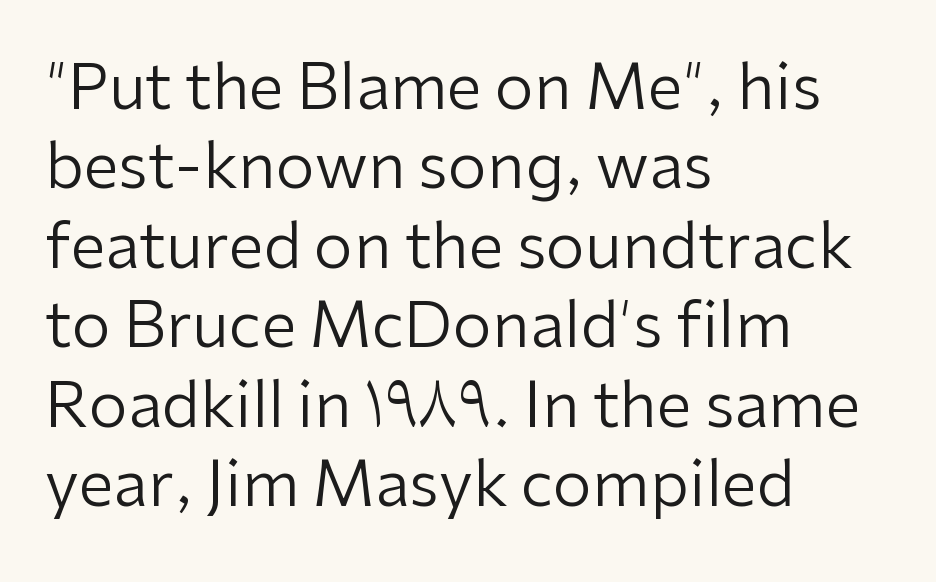
{"serif": "no", "italic": "no", "bold": "no", "weight": "regular", "width": "normal", "stroke_contrast": "low", "x_height": "medium", "monospaced": "no", "underline": "no", "align": "left", "line_spacing": "normal", "line_spacing_ratio": 1.26, "letter_spacing": "normal", "letter_spacing_em": 0.0, "glyph_px": 63}
